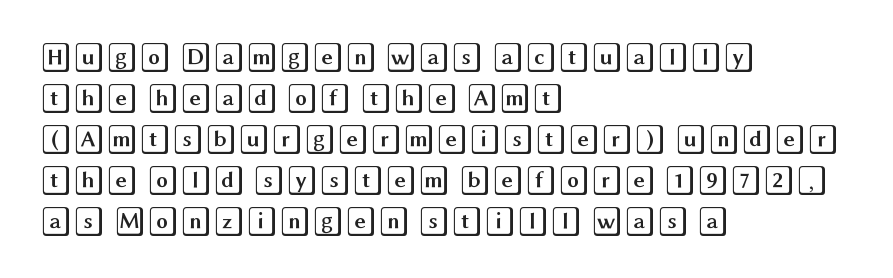
Q: Is the text italic (slanted)? A: No, it is upright.
Q: Is the text underlined? A: No.
Q: How is the paragraph aligned? A: Left-aligned.
Q: Is the spacing between letters normal or unusually wide? A: Normal.
Q: Is the spacing between lines tight, normal or loose? A: Normal.
Q: Width (condensed, normal, or wide)? A: Wide.
Q: x-height? A: Large.
